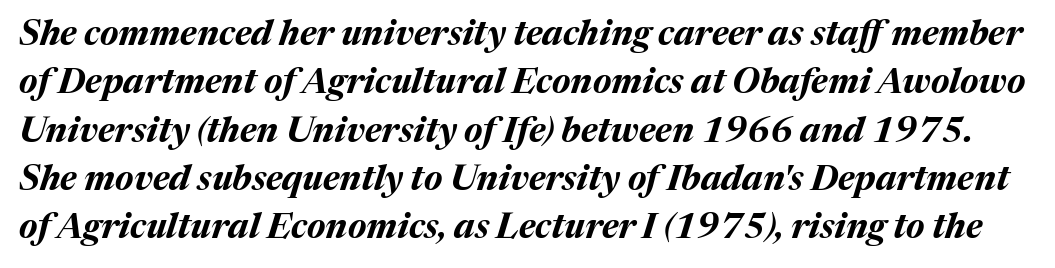
The image shows 35 px bold type, italic (leaning right); set normal line spacing (1.38x), normal letter spacing, not underlined; medium stroke contrast and a medium x-height.
